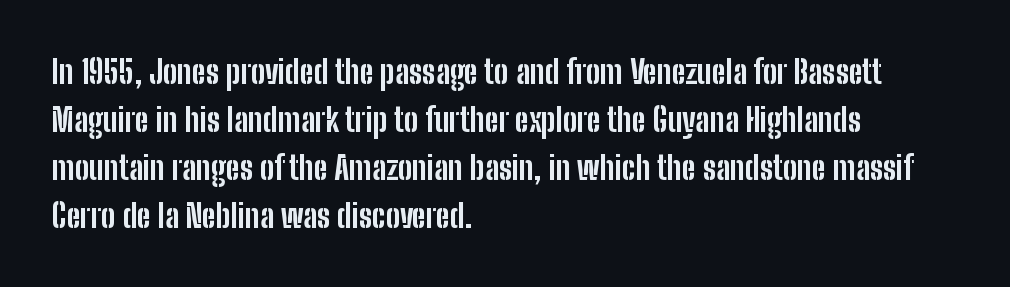
These lines are rendered in a variable-pitch font. The text was rendered using a sans face with plain stroke endings. The specimen reads as upright at a glance. Underlining? Definitely not there. Leading matches the norm, producing a regular column. A typesetter would call this zero additional tracking.
